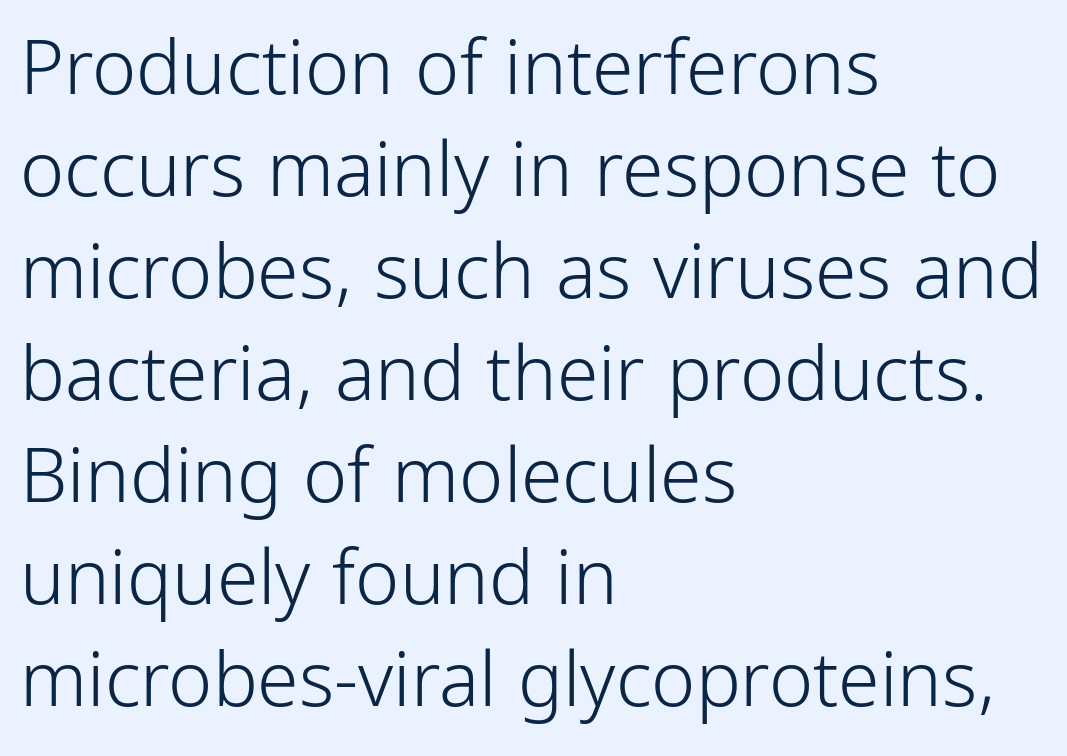
The passage is arranged the way most books set body copy — flush left. Quick note: interline space is typical. Clear beneath every line of the passage. This is the regular roman posture of the typeface.
